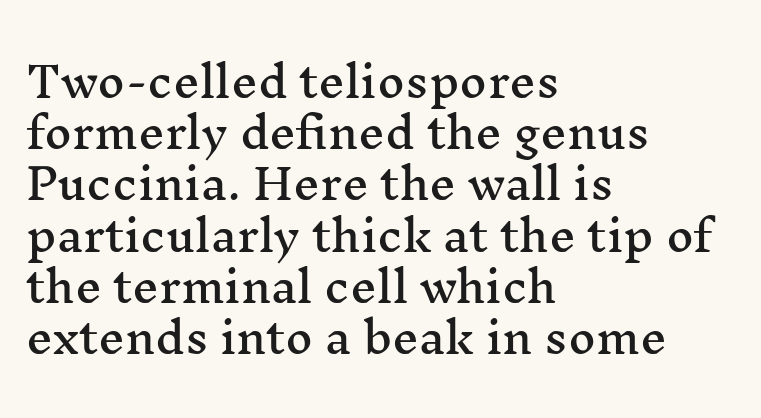
{"serif": "yes", "italic": "no", "width": "wide", "stroke_contrast": "medium", "x_height": "medium", "monospaced": "no", "underline": "no", "align": "left", "line_spacing_ratio": 1.22, "letter_spacing": "normal", "letter_spacing_em": 0.0, "glyph_px": 42}
